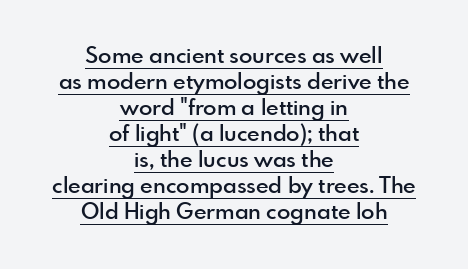
The image shows 22 px text type, upright; set centered, line spacing 1.18x, normal letter spacing, underlined.
